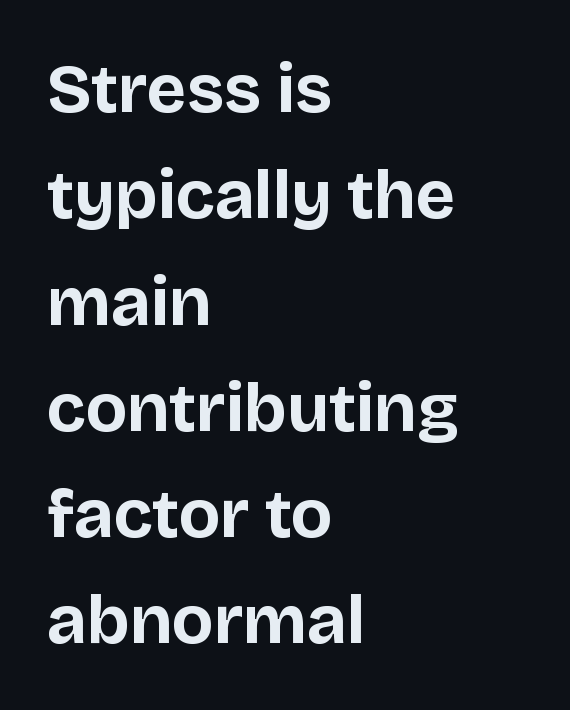
Check under the words: just untouched page. Reading down the block, your eye returns to a fixed left position each line. Note the varied advance widths — an 'i' is clearly narrower than an 'm'. Notice how the stems are strictly vertical — no italics here.
